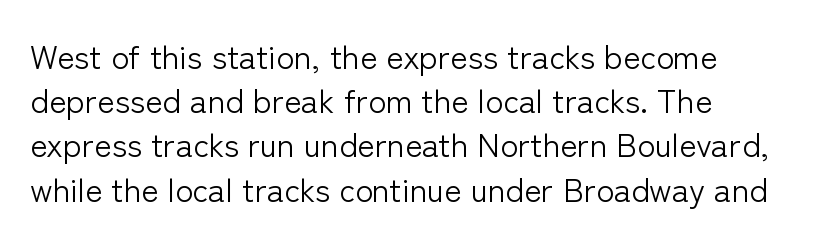
The image shows 33 px light sans-serif type, upright; set normal line spacing (1.34x), normal letter spacing, not underlined; low stroke contrast and a medium x-height.
